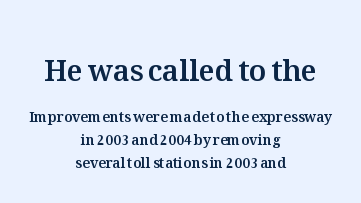
{"italic": "no", "width": "normal", "stroke_contrast": "medium", "x_height": "medium", "monospaced": "no", "underline": "no", "align": "center", "line_spacing": "normal", "line_spacing_ratio": 1.63, "letter_spacing": "normal", "letter_spacing_em": 0.0, "larger_block": "first", "size_ratio": 2.07, "glyph_px": 29}
